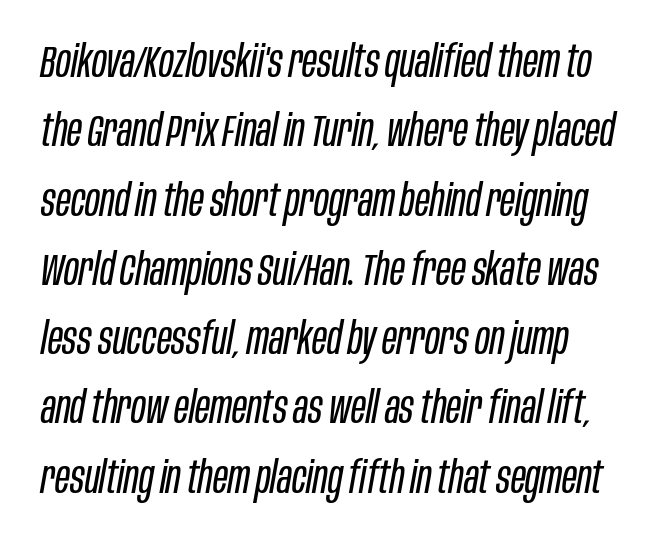
{"italic": "yes", "lean": "right", "slant_degrees": 10, "bold": "no", "weight": "regular", "width": "condensed", "stroke_contrast": "low", "x_height": "large", "monospaced": "no", "underline": "no", "line_spacing": "normal", "line_spacing_ratio": 1.54, "letter_spacing": "normal", "letter_spacing_em": 0.0, "glyph_px": 45}
